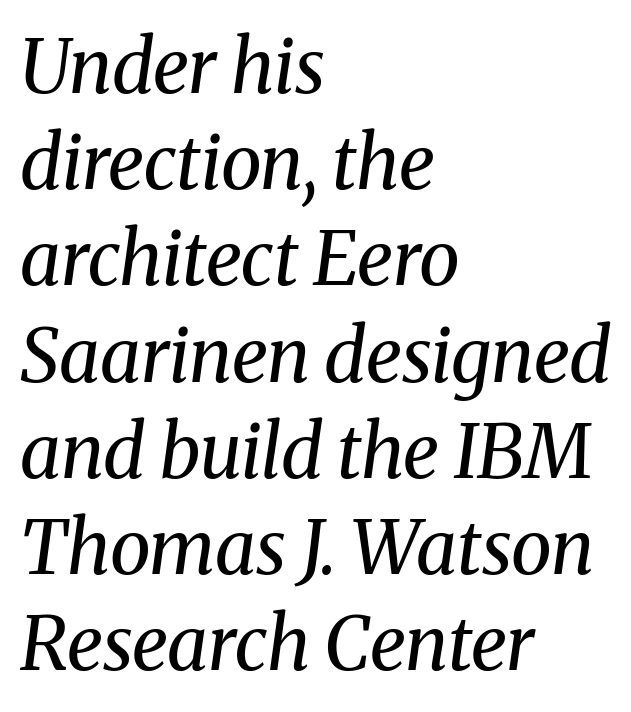
The passage shown leans; its letterforms are oblique. The typeface chosen for these lines features serifs. The typesetter chose a ragged-right arrangement here. The rendering keeps characters at their native spacing. The strip under each line holds only bare page.
